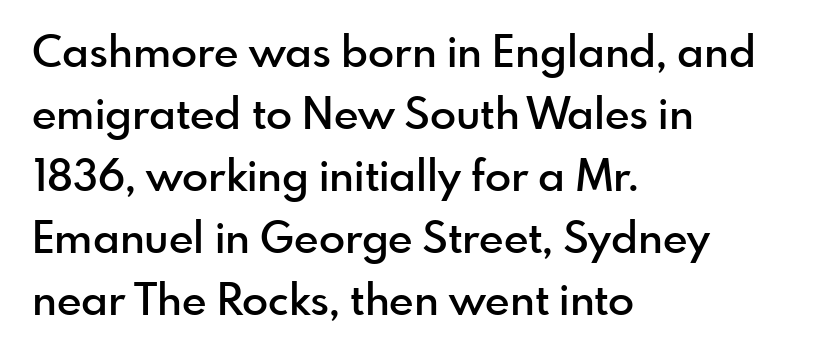
Q: Is the text bold? A: Semi-bold.
Q: Is the text italic (slanted)? A: No, it is upright.
Q: Is the typeface a serif or a sans-serif typeface? A: Sans-serif.
Q: Is the text underlined? A: No.
Q: How is the paragraph aligned? A: Left-aligned.
Q: Is the spacing between letters normal or unusually wide? A: Normal.
Q: Is the spacing between lines tight, normal or loose? A: Normal.
Q: Width (condensed, normal, or wide)? A: Normal.
Q: x-height? A: Small.
Q: Monospaced? A: No.
